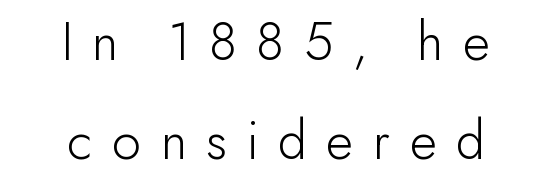
Q: Is the text bold? A: No.
Q: Is the text italic (slanted)? A: No, it is upright.
Q: Is the typeface a serif or a sans-serif typeface? A: Sans-serif.
Q: Is the text underlined? A: No.
Q: How is the paragraph aligned? A: Centered.
Q: Is the spacing between letters normal or unusually wide? A: Unusually wide.
Q: Width (condensed, normal, or wide)? A: Normal.
Q: Stroke contrast? A: Low.
Q: x-height? A: Small.
Q: Monospaced? A: No.
